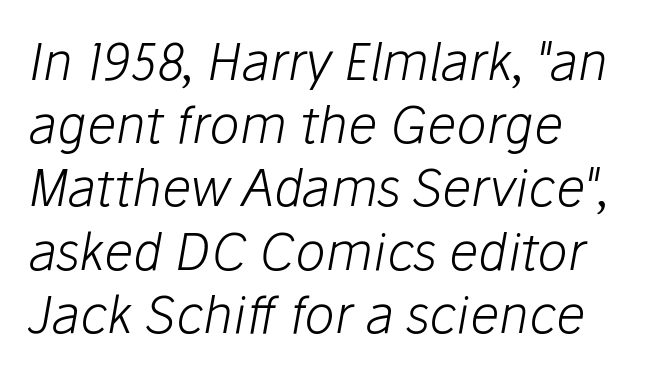
Typeset ragged right — the left edge is the straight one. Character widths vary here, with narrow letters taking less room than wide ones. The weight tops out at a normal text grade. Unmarked baselines from the first word to the last. The passage shown leans; its letterforms are oblique. Glyph-to-glyph distance matches everyday printed text.
